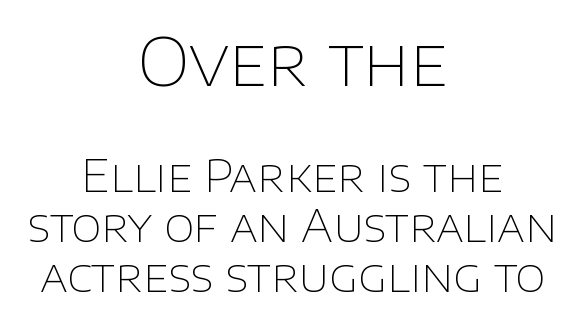
{"serif": "no", "italic": "no", "bold": "no", "weight": "thin", "width": "normal", "stroke_contrast": "low", "x_height": "large", "monospaced": "no", "underline": "no", "align": "center", "line_spacing": "tight", "line_spacing_ratio": 1.14, "letter_spacing": "normal", "letter_spacing_em": 0.0, "larger_block": "first", "size_ratio": 1.5, "glyph_px": 66}
